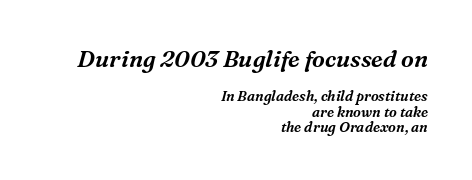
{"italic": "yes", "lean": "right", "slant_degrees": 16, "underline": "no", "align": "right", "line_spacing": "tight", "line_spacing_ratio": 1.09, "letter_spacing": "normal", "letter_spacing_em": 0.0, "larger_block": "first", "size_ratio": 1.64, "glyph_px": 23}
